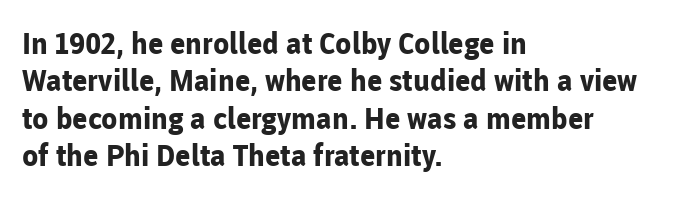
No extra tracking has been applied to these lines. Quick note: not italic, upright. Students, this is bold: see how much ink each stroke carries. Glance below the letters and you will spot only blank space. The passage shown is typed in a proportional face where columns would drift.
